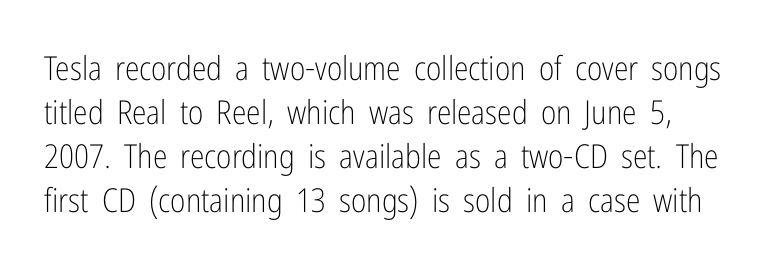
Each letter keeps its own natural width here, so spacing adapts to shape. A bare baseline throughout the passage. The specimen reads as upright at a glance. Weight: not bold — regular or lighter.
